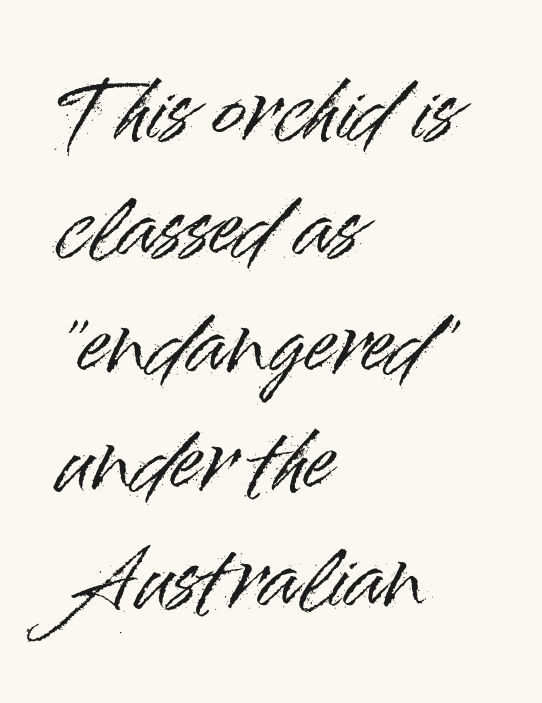
Q: Is the text italic (slanted)? A: Yes.
Q: Is the typeface a serif or a sans-serif typeface? A: Sans-serif.
Q: Is the text underlined? A: No.
Q: How is the paragraph aligned? A: Left-aligned.
Q: Is the spacing between letters normal or unusually wide? A: Normal.
Q: Is the spacing between lines tight, normal or loose? A: Normal.
Q: Width (condensed, normal, or wide)? A: Normal.
Q: Stroke contrast? A: High.
Q: x-height? A: Small.
Q: Monospaced? A: No.
